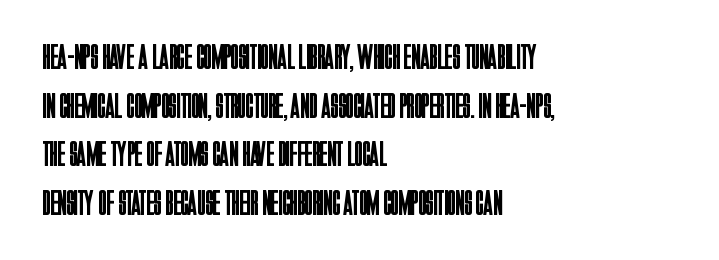
The horizontal fit of the characters is conventional and even. These glyphs show unthickened strokes, regular width or finer. Regular leading. Spacing verdict: proportional, widths tailored to each character. The typesetter chose a ragged-right arrangement here.
